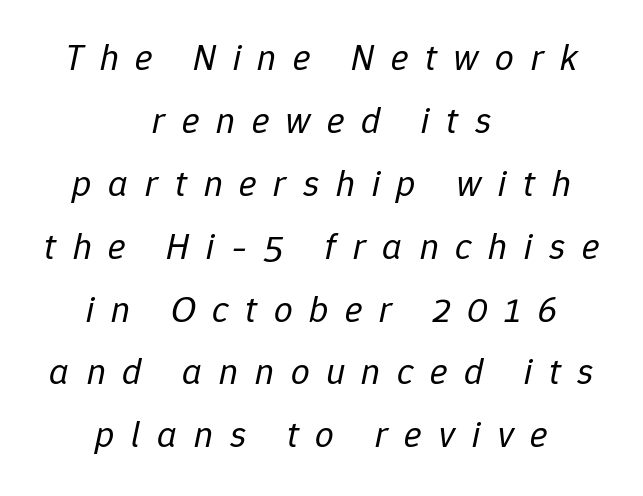
The image shows 37 px regular-weight type, italic (leaning right); set centered, normal line spacing (1.7x), unusually wide letter spacing (+0.45 em), not underlined; low stroke contrast and a medium x-height.
